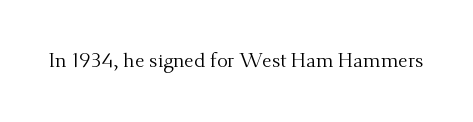
Q: Is the text bold? A: No.
Q: Is the text italic (slanted)? A: No, it is upright.
Q: Is the text underlined? A: No.
Q: Is the spacing between letters normal or unusually wide? A: Normal.
